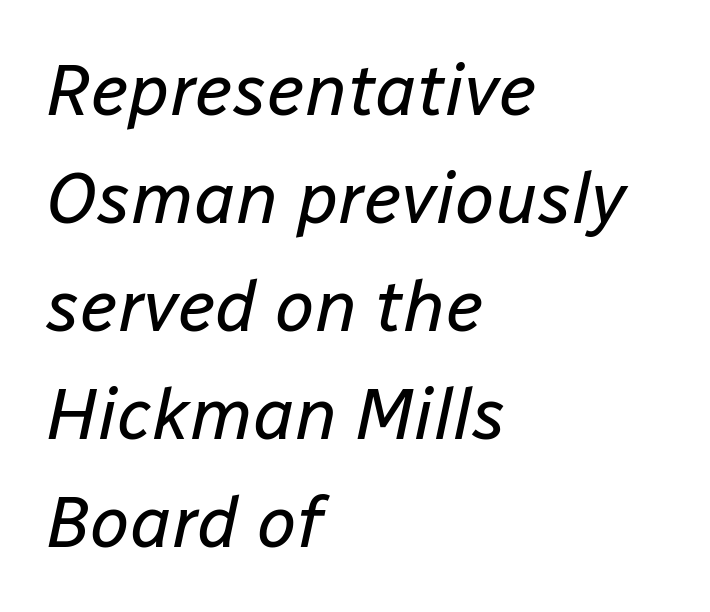
The image shows 72 px regular-weight type, italic (leaning right); set left-aligned, normal line spacing (1.5x), normal letter spacing, not underlined; low stroke contrast and a medium x-height.
